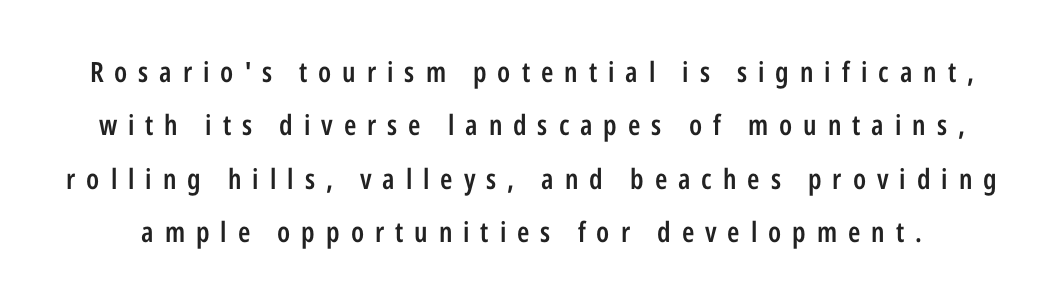
These lines are rendered in a variable-pitch font. Check under the words: just untouched page. In terms of leading, this rendering errs on the spacious side. Classification — sans serif. If you drew a line through each stem, it would be perfectly vertical. This is the in-between weight designers call semibold or demi.
